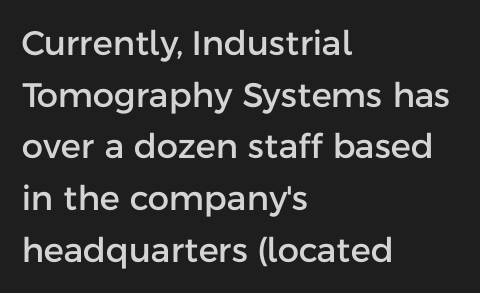
Note the varied advance widths — an 'i' is clearly narrower than an 'm'. The words here are not underlined. Students, note that the glyphs here touch the page at normal intervals. Classification — sans serif. The ragged edge is on the right, which tells us the setting is flush left.
